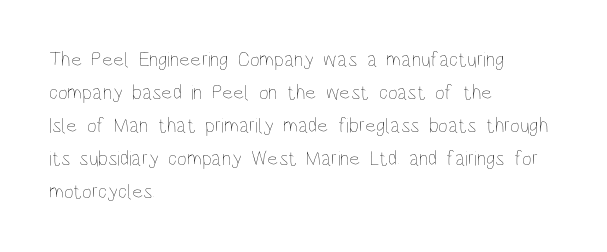
Q: Is the text bold? A: No.
Q: Is the text italic (slanted)? A: No, it is upright.
Q: Is the text underlined? A: No.
Q: How is the paragraph aligned? A: Left-aligned.
Q: Is the spacing between letters normal or unusually wide? A: Normal.
Q: Is the spacing between lines tight, normal or loose? A: Normal.
